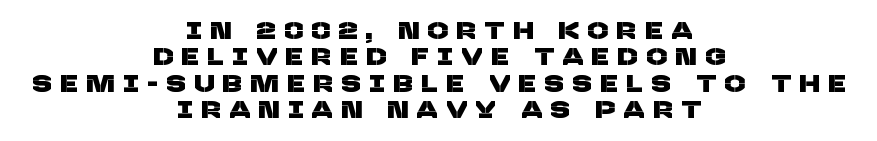
The image shows 24 px text type; set centered, tight line spacing (1.1x), unusually wide letter spacing (+0.38 em), not underlined.
